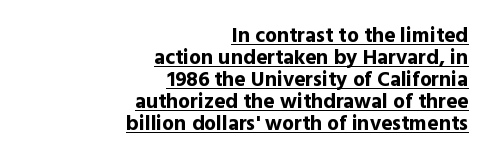
{"italic": "no", "bold": "yes", "underline": "yes", "align": "right", "line_spacing": "tight", "line_spacing_ratio": 1.05, "letter_spacing": "normal", "letter_spacing_em": 0.0, "glyph_px": 21}
